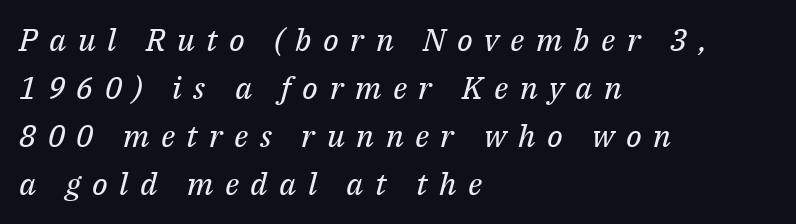
The image shows 31 px regular-weight serif type, italic (leaning right); set left-aligned, normal line spacing (1.55x), unusually wide letter spacing (+0.37 em), not underlined; medium stroke contrast and a medium x-height.
